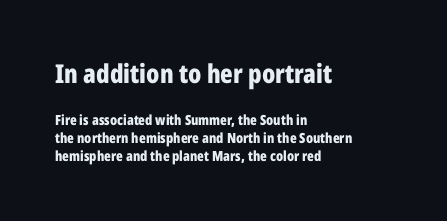
{"italic": "no", "bold": "yes", "underline": "no", "align": "left", "line_spacing": "normal", "line_spacing_ratio": 1.3, "letter_spacing": "normal", "letter_spacing_em": 0.0, "larger_block": "first", "size_ratio": 1.86, "glyph_px": 26}
